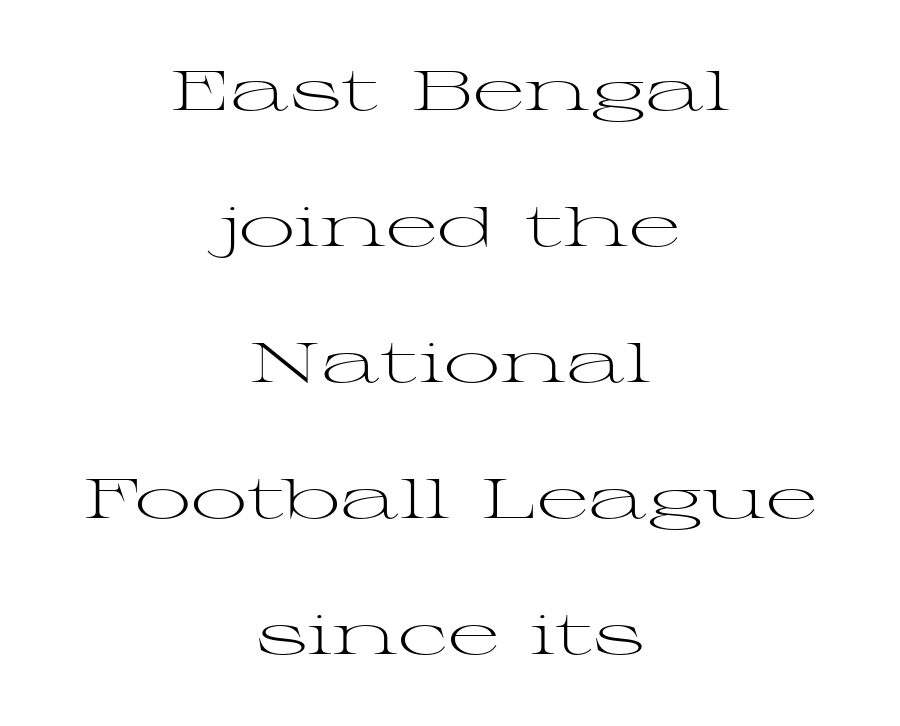
The image shows 56 px light, wide serif type, upright; set centered, loose line spacing (2.43x), normal letter spacing, not underlined; medium stroke contrast and a medium x-height.
